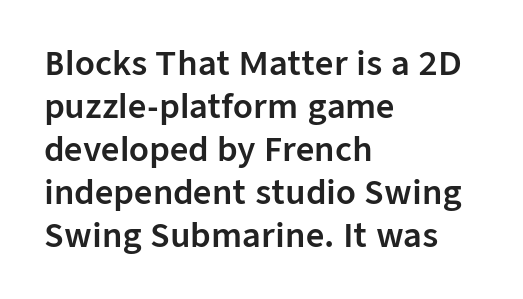
Q: Is the text italic (slanted)? A: No, it is upright.
Q: Is the typeface a serif or a sans-serif typeface? A: Sans-serif.
Q: Is the text underlined? A: No.
Q: How is the paragraph aligned? A: Left-aligned.
Q: Is the spacing between letters normal or unusually wide? A: Normal.
Q: Is the spacing between lines tight, normal or loose? A: Normal.
Q: Width (condensed, normal, or wide)? A: Normal.
Q: Stroke contrast? A: Low.
Q: x-height? A: Medium.
Q: Monospaced? A: No.
